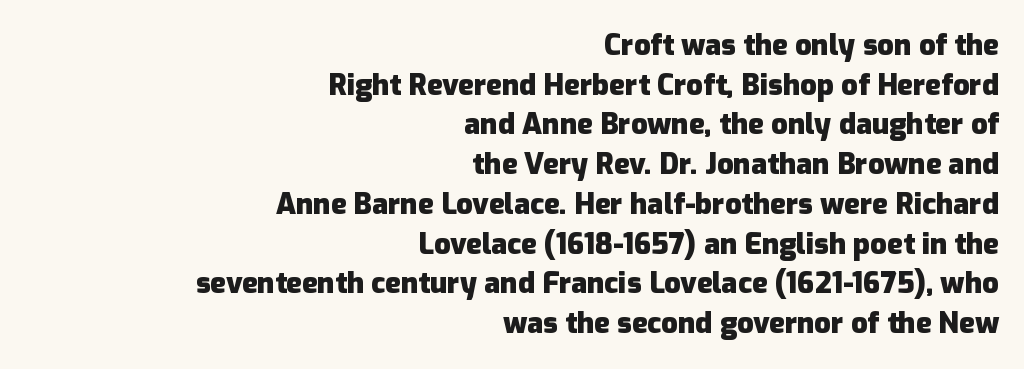
The image shows 29 px heavy sans-serif type, upright; set right-aligned, normal line spacing (1.37x), normal letter spacing, not underlined; low stroke contrast and a medium x-height.
